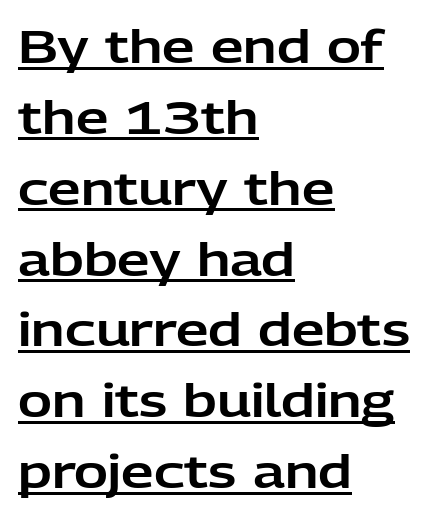
The image shows 46 px sans-serif type, upright; set left-aligned, normal line spacing (1.54x), normal letter spacing, underlined; low stroke contrast and a medium x-height.
